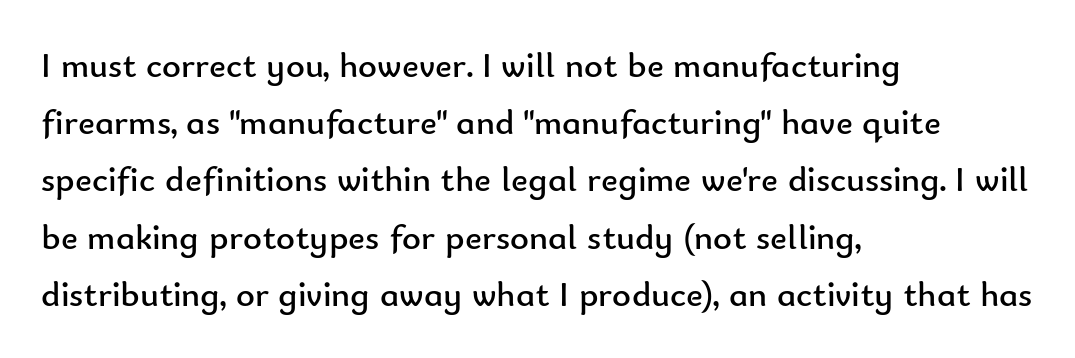
{"serif": "no", "italic": "no", "bold": "no", "weight": "regular", "width": "normal", "stroke_contrast": "low", "x_height": "small", "monospaced": "no", "underline": "no", "align": "left", "line_spacing": "normal", "line_spacing_ratio": 1.59, "letter_spacing": "normal", "letter_spacing_em": 0.0, "glyph_px": 36}
